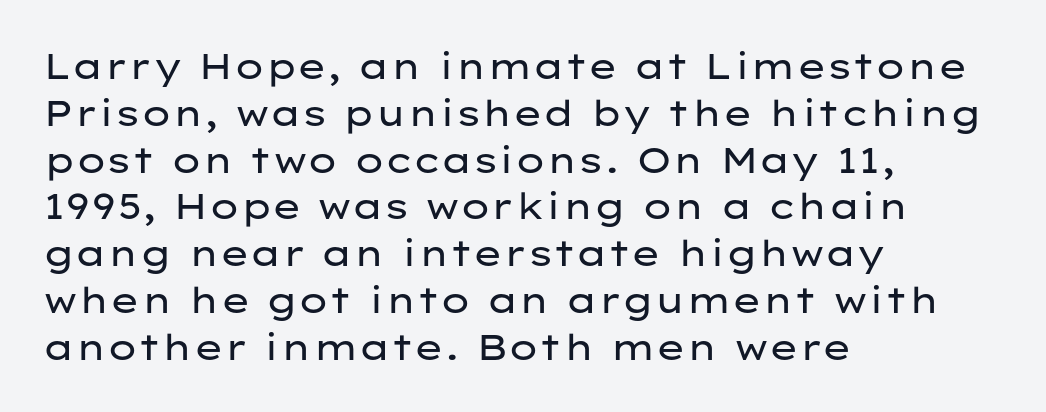
{"serif": "no", "italic": "no", "bold": "no", "weight": "regular", "width": "wide", "stroke_contrast": "low", "x_height": "medium", "monospaced": "no", "underline": "no", "align": "left", "line_spacing": "normal", "line_spacing_ratio": 1.3, "letter_spacing": "normal", "letter_spacing_em": 0.0, "glyph_px": 36}
